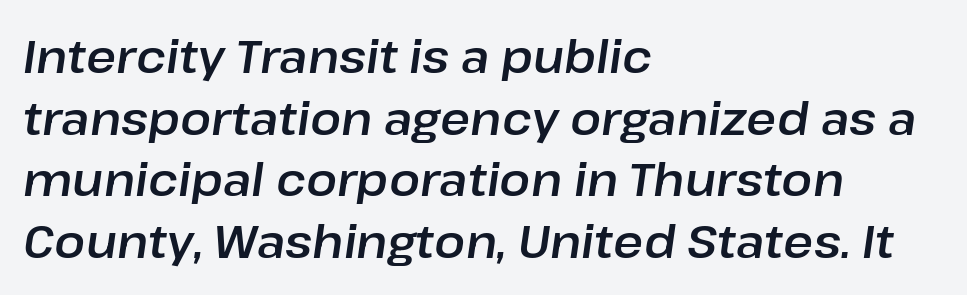
The image shows 46 px text type, italic (leaning right); set left-aligned, normal line spacing (1.34x), normal letter spacing, not underlined; low stroke contrast and a medium x-height.
